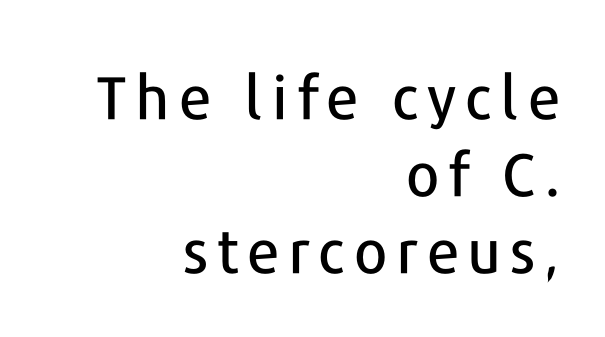
The image shows 60 px sans-serif type, upright; set right-aligned, normal line spacing (1.28x), not underlined; low stroke contrast and a medium x-height.
